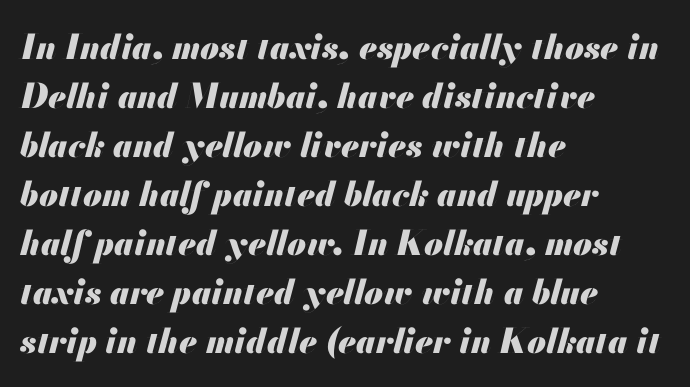
{"italic": "yes", "lean": "right", "slant_degrees": 13, "bold": "yes", "weight": "heavy", "width": "normal", "stroke_contrast": "medium", "x_height": "small", "monospaced": "no", "underline": "no", "align": "left", "line_spacing": "normal", "line_spacing_ratio": 1.44, "letter_spacing": "normal", "letter_spacing_em": 0.0, "glyph_px": 34}
